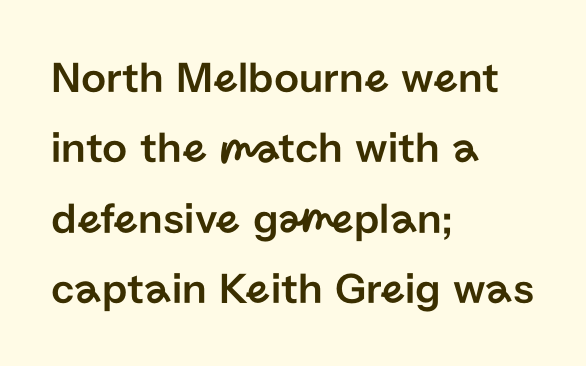
Horizontal bands of white between lines are of average thickness. No extra tracking has been applied to these lines. The text was rendered using a sans face with plain stroke endings. The text block is weighted toward the left margin, trailing off unevenly rightward. Varying glyph widths throughout — classic text-font behaviour. Quick note: not italic, upright.
